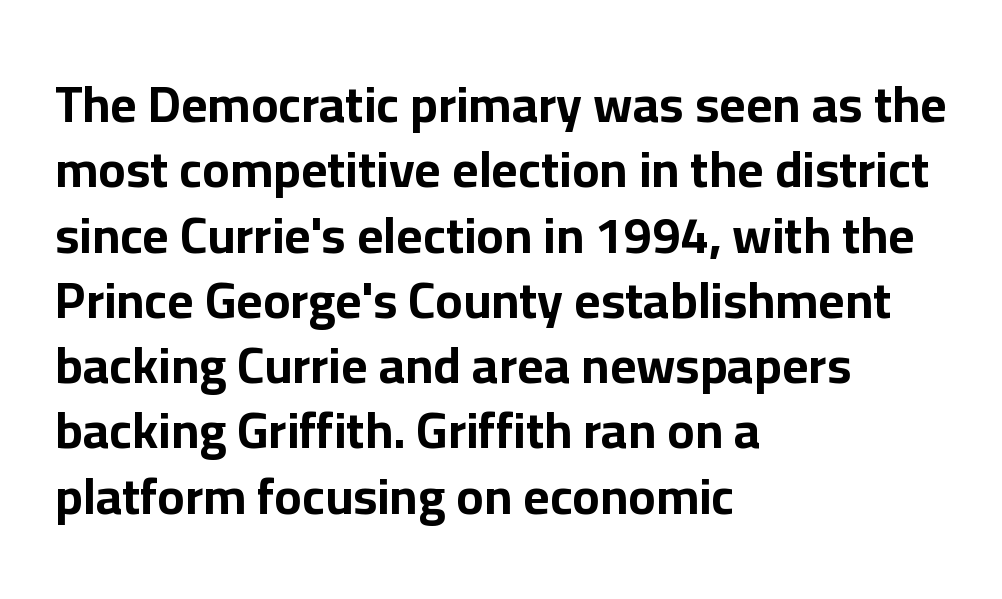
The image shows 51 px bold sans-serif type, upright; set left-aligned, normal line spacing (1.28x), normal letter spacing, not underlined; low stroke contrast and a medium x-height.
